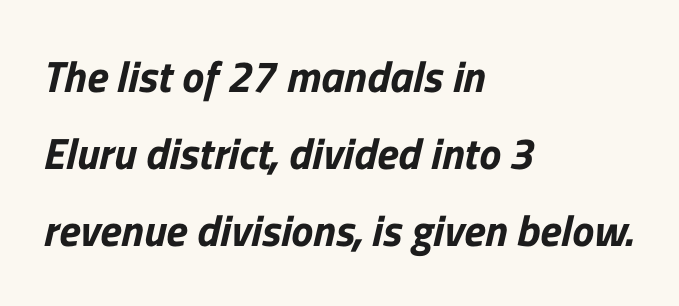
Q: Is the typeface a serif or a sans-serif typeface? A: Sans-serif.
Q: Is the text underlined? A: No.
Q: How is the paragraph aligned? A: Left-aligned.
Q: Is the spacing between letters normal or unusually wide? A: Normal.
Q: Width (condensed, normal, or wide)? A: Normal.
Q: Stroke contrast? A: Low.
Q: x-height? A: Medium.
Q: Monospaced? A: No.
